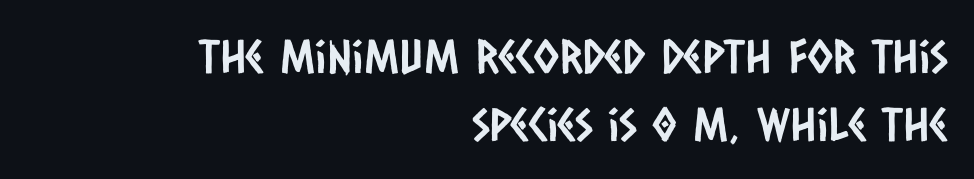
Q: Is the typeface a serif or a sans-serif typeface? A: Sans-serif.
Q: Is the text underlined? A: No.
Q: How is the paragraph aligned? A: Right-aligned.
Q: Is the spacing between letters normal or unusually wide? A: Normal.
Q: Is the spacing between lines tight, normal or loose? A: Normal.
Q: Width (condensed, normal, or wide)? A: Condensed.
Q: Stroke contrast? A: Low.
Q: x-height? A: Large.
Q: Monospaced? A: No.
